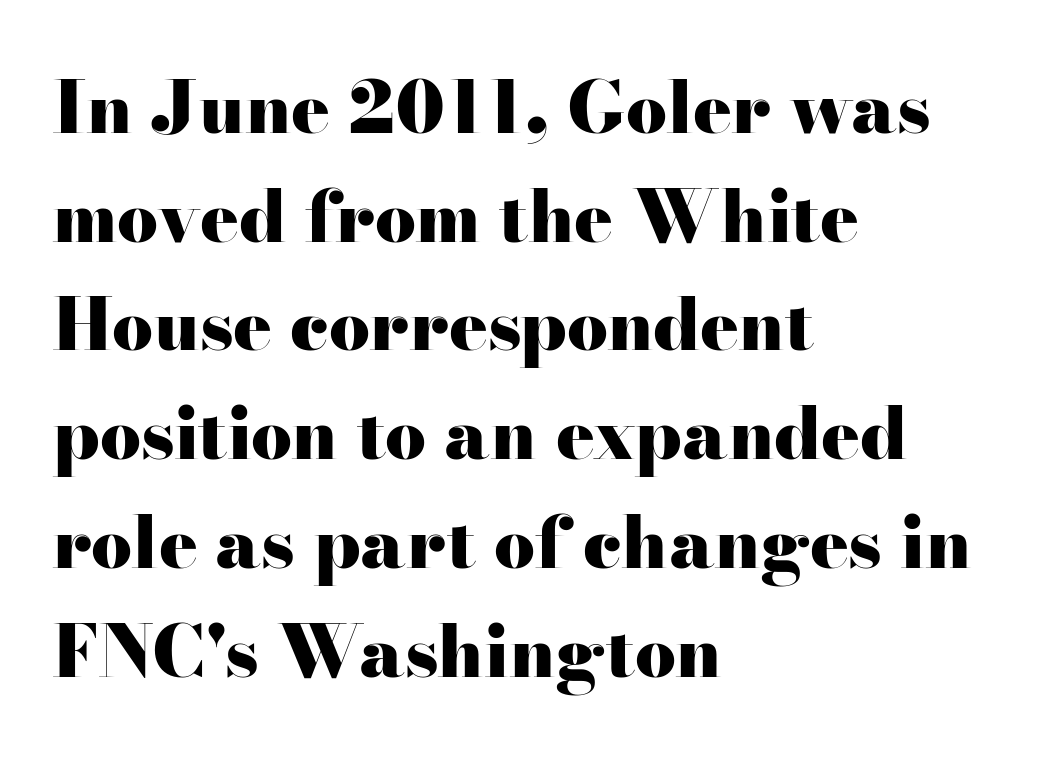
Q: Is the text bold? A: Yes.
Q: Is the text italic (slanted)? A: No, it is upright.
Q: Is the typeface a serif or a sans-serif typeface? A: Serif.
Q: Is the text underlined? A: No.
Q: How is the paragraph aligned? A: Left-aligned.
Q: Is the spacing between letters normal or unusually wide? A: Normal.
Q: Is the spacing between lines tight, normal or loose? A: Normal.
Q: Width (condensed, normal, or wide)? A: Wide.
Q: Stroke contrast? A: High.
Q: x-height? A: Small.
Q: Monospaced? A: No.
